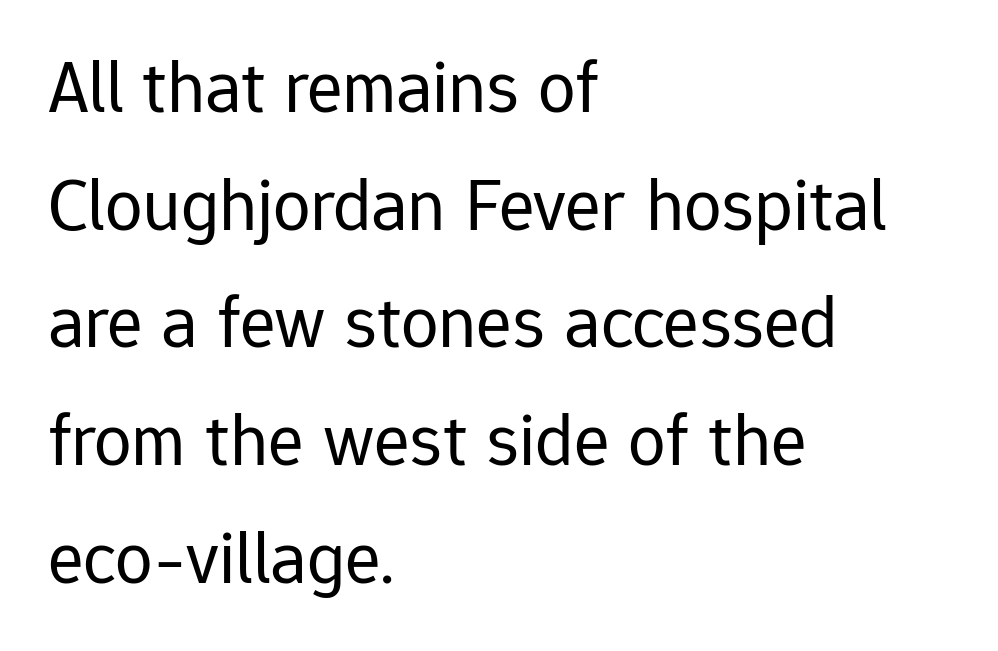
{"serif": "no", "italic": "no", "bold": "no", "weight": "regular", "width": "normal", "stroke_contrast": "low", "x_height": "medium", "monospaced": "no", "underline": "no", "align": "left", "line_spacing": "normal", "line_spacing_ratio": 1.57, "letter_spacing": "normal", "letter_spacing_em": 0.0, "glyph_px": 75}
